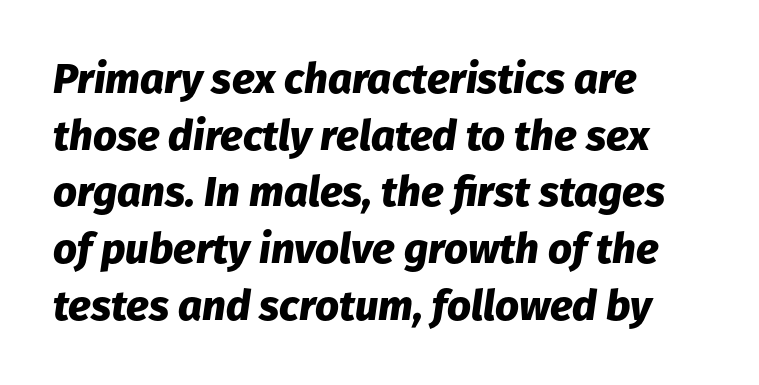
The passage shown leans; its letterforms are oblique. You could not count columns in this text — the font is proportionally spaced. Line spacing here is normal. Observe the ordinary spacing: letters are neighbours, not strangers.
